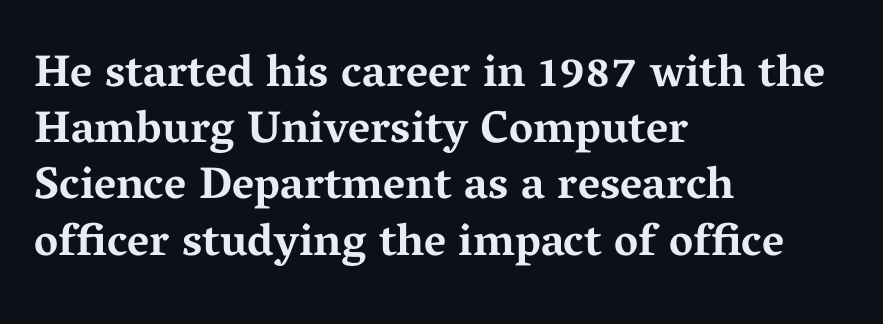
Every stem runs plumb, perpendicular to the baseline. The sample has been set heavy, in full bold. Is the block centered? No — it sits flush against the left margin. Glyph-to-glyph distance matches everyday printed text. The glyphs are unaccompanied by any horizontal stroke below them. How would I describe the line gaps? Plain and ordinary.
